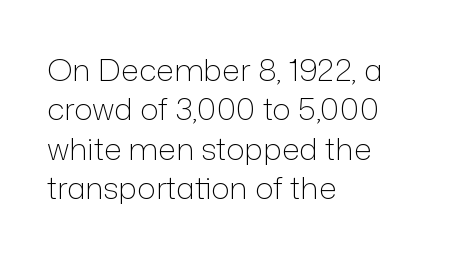
The leading is moderate, giving the passage an even texture. Notice how the passage keeps a crisp vertical edge on the left only. Ascenders rise straight up at ninety degrees. This rendering features lettering with no underline. Does the type have serifs? No, each stem ends abruptly. The letters advance in unequal steps, a hallmark of proportional type.
